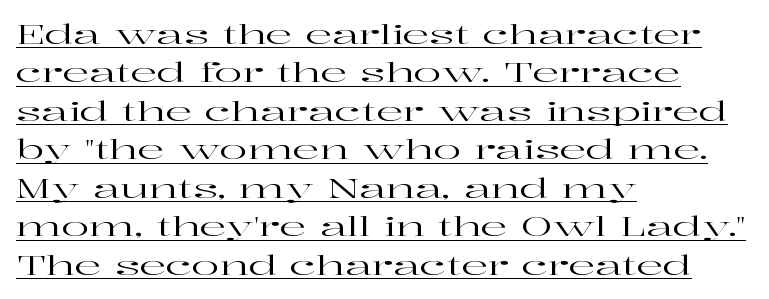
Q: Is the text italic (slanted)? A: No, it is upright.
Q: Is the text underlined? A: Yes.
Q: How is the paragraph aligned? A: Left-aligned.
Q: Is the spacing between letters normal or unusually wide? A: Normal.
Q: Is the spacing between lines tight, normal or loose? A: Normal.
